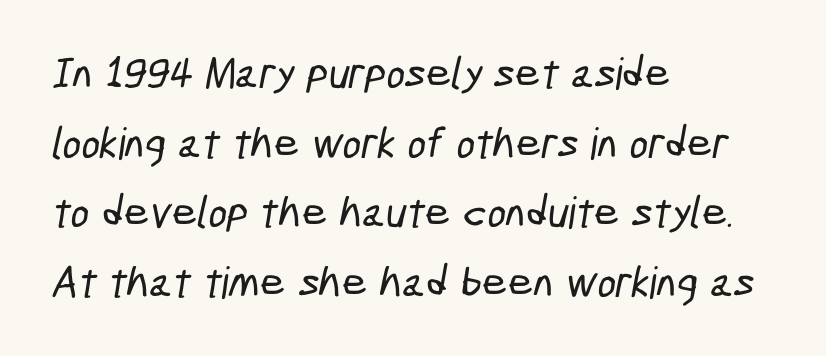
Q: Is the typeface a serif or a sans-serif typeface? A: Sans-serif.
Q: Is the text underlined? A: No.
Q: How is the paragraph aligned? A: Left-aligned.
Q: Is the spacing between letters normal or unusually wide? A: Normal.
Q: Is the spacing between lines tight, normal or loose? A: Normal.
Q: Width (condensed, normal, or wide)? A: Condensed.
Q: Stroke contrast? A: Low.
Q: x-height? A: Medium.
Q: Monospaced? A: No.
